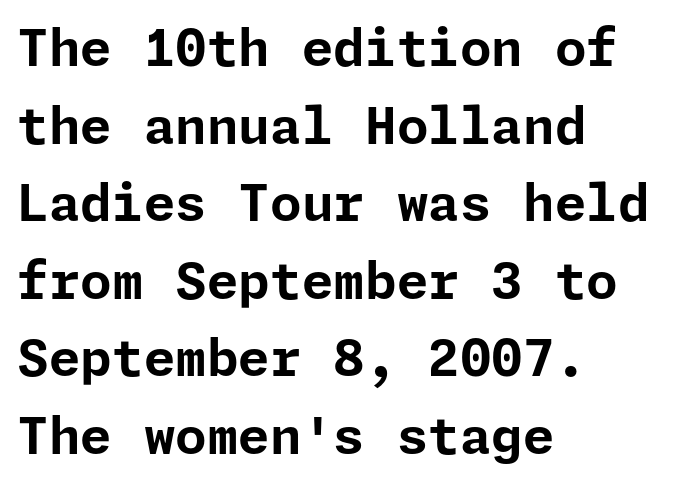
{"serif": "no", "italic": "no", "bold": "yes", "weight": "bold", "width": "normal", "stroke_contrast": "low", "x_height": "medium", "underline": "no", "align": "left", "line_spacing": "normal", "line_spacing_ratio": 1.52, "letter_spacing": "normal", "letter_spacing_em": 0.0, "glyph_px": 51}
